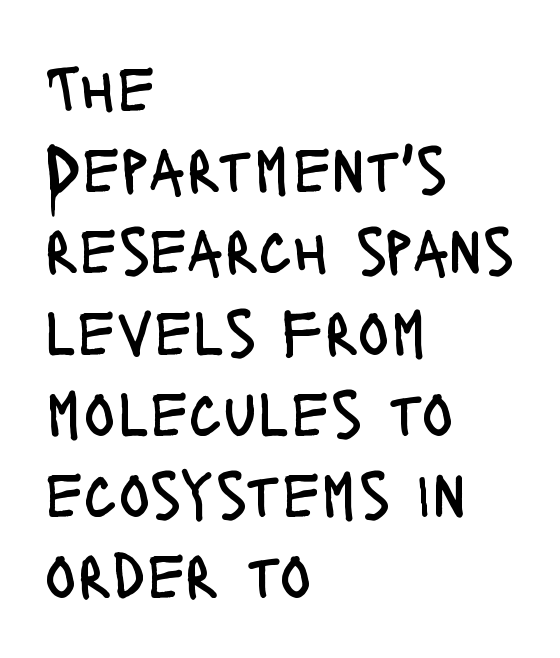
{"serif": "no", "italic": "no", "bold": "no", "weight": "regular", "width": "condensed", "stroke_contrast": "low", "x_height": "large", "monospaced": "no", "underline": "no", "align": "left", "line_spacing_ratio": 1.23, "letter_spacing": "normal", "letter_spacing_em": 0.0, "glyph_px": 66}
